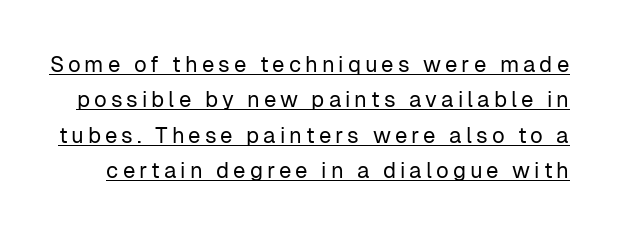
Compared with typical paragraphs, the rows here are spaced about the same. Honestly, the underline is the first thing you notice here. Heft: none added — not bold. In terms of posture, this sample is upright.
